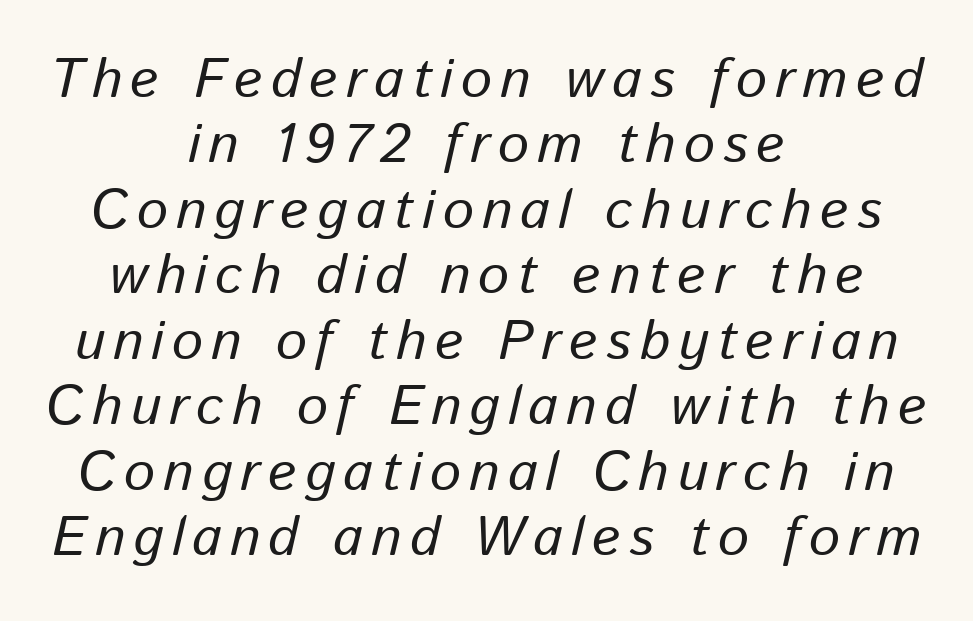
{"italic": "yes", "lean": "right", "slant_degrees": 13, "width": "normal", "stroke_contrast": "low", "x_height": "medium", "monospaced": "no", "underline": "no", "align": "center", "line_spacing_ratio": 1.19, "glyph_px": 55}
